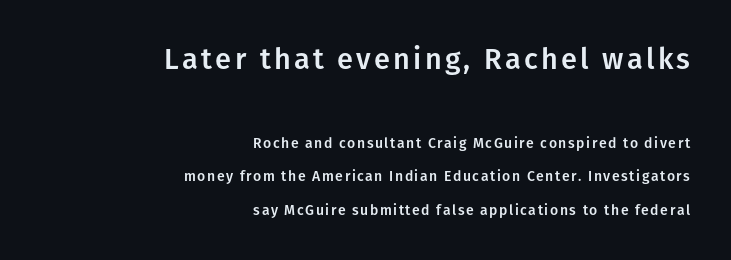
{"serif": "no", "italic": "no", "width": "normal", "stroke_contrast": "low", "x_height": "medium", "monospaced": "no", "underline": "no", "align": "right", "line_spacing": "loose", "line_spacing_ratio": 2.4, "larger_block": "first", "size_ratio": 2.07, "glyph_px": 29}
